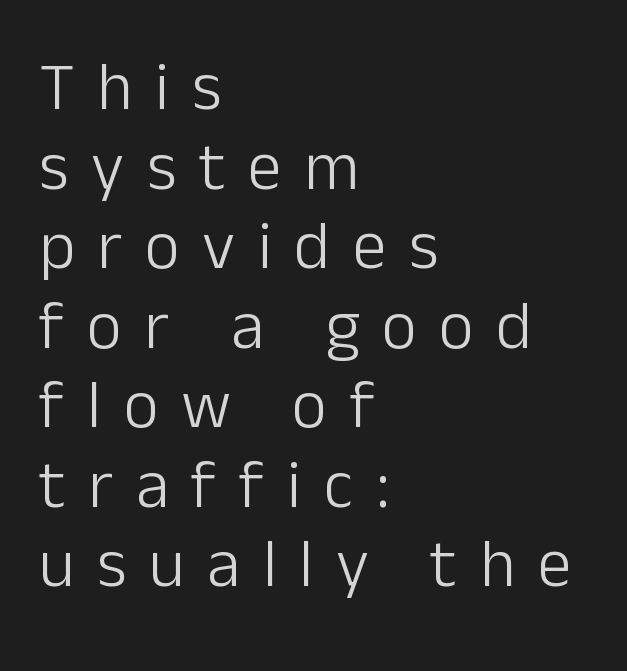
The image shows 68 px light sans-serif type, upright; set left-aligned, line spacing 1.17x, unusually wide letter spacing (+0.33 em), not underlined; low stroke contrast and a medium x-height.
